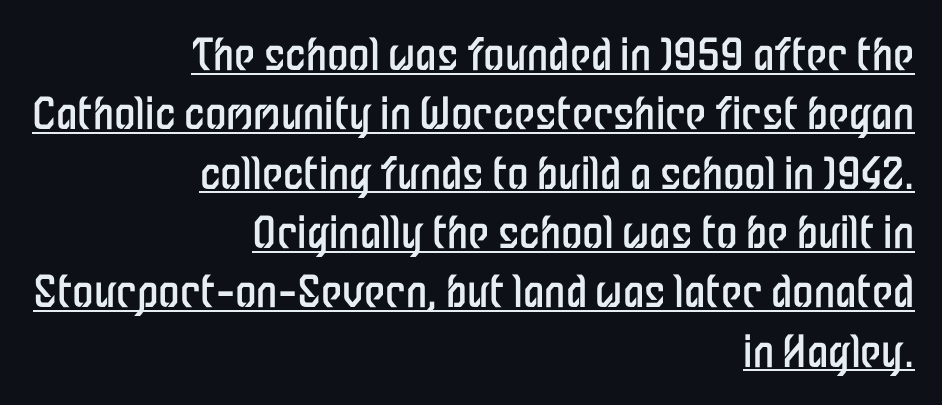
The image shows 43 px regular-weight, condensed sans-serif type, upright; set right-aligned, normal line spacing (1.38x), normal letter spacing, underlined; low stroke contrast and a medium x-height.
